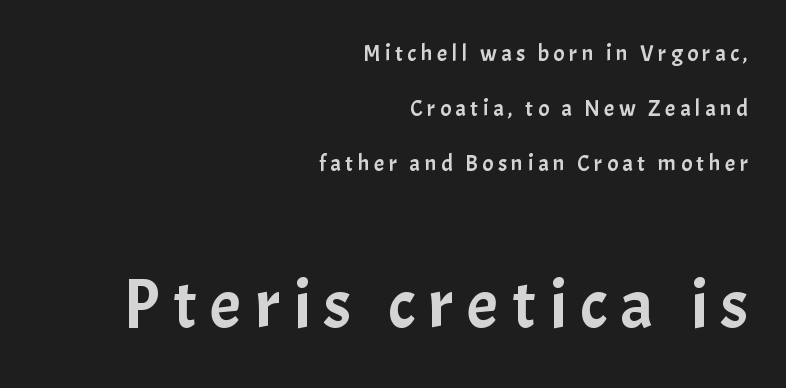
Descenders are the only things crossing below the line. Unlike a traditional serif, this face leaves its strokes unadorned. Character widths vary here, with narrow letters taking less room than wide ones. Top chunk: small. Bottom chunk: large.
